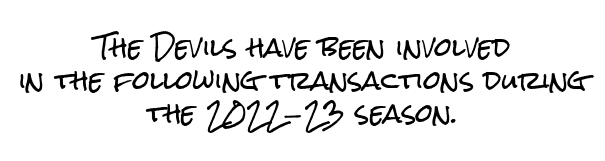
Q: Is the text italic (slanted)? A: No, it is upright.
Q: Is the text underlined? A: No.
Q: How is the paragraph aligned? A: Centered.
Q: Is the spacing between letters normal or unusually wide? A: Normal.
Q: Is the spacing between lines tight, normal or loose? A: Normal.
